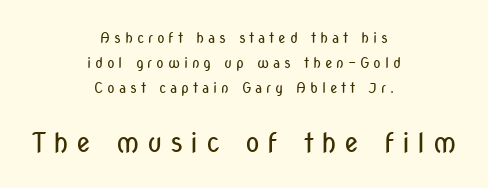
{"italic": "no", "bold": "no", "underline": "no", "align": "center", "line_spacing_ratio": 1.79, "letter_spacing": "wide", "letter_spacing_em": 0.27, "larger_block": "second", "size_ratio": 1.93, "glyph_px": 27}
